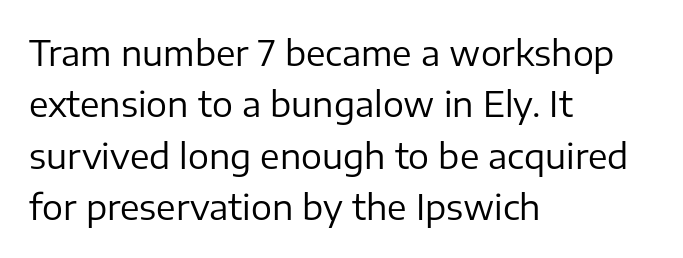
Q: Is the text bold? A: No.
Q: Is the text italic (slanted)? A: No, it is upright.
Q: Is the typeface a serif or a sans-serif typeface? A: Sans-serif.
Q: Is the text underlined? A: No.
Q: How is the paragraph aligned? A: Left-aligned.
Q: Is the spacing between letters normal or unusually wide? A: Normal.
Q: Is the spacing between lines tight, normal or loose? A: Normal.
Q: Width (condensed, normal, or wide)? A: Normal.
Q: Stroke contrast? A: Low.
Q: x-height? A: Medium.
Q: Monospaced? A: No.
